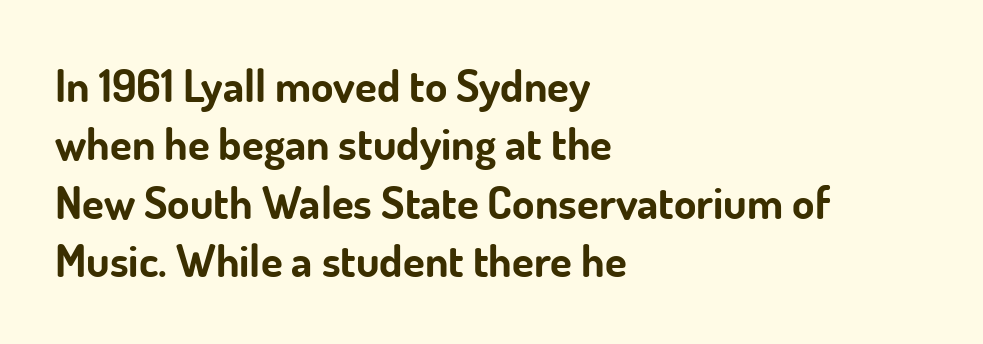
The image shows 45 px bold sans-serif type, upright; set left-aligned, normal line spacing (1.3x), normal letter spacing, not underlined; low stroke contrast and a small x-height.
